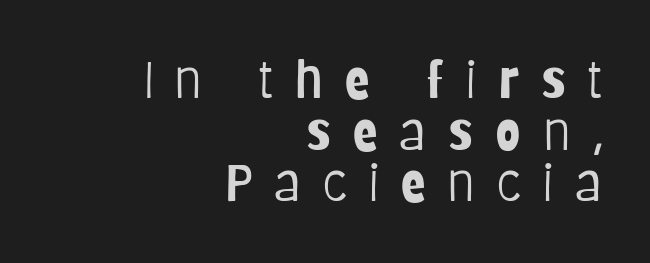
Q: Is the text bold? A: No.
Q: Is the text italic (slanted)? A: No, it is upright.
Q: Is the typeface a serif or a sans-serif typeface? A: Sans-serif.
Q: Is the text underlined? A: No.
Q: How is the paragraph aligned? A: Right-aligned.
Q: Is the spacing between letters normal or unusually wide? A: Unusually wide.
Q: Is the spacing between lines tight, normal or loose? A: Tight.
Q: Width (condensed, normal, or wide)? A: Condensed.
Q: Stroke contrast? A: Low.
Q: x-height? A: Large.
Q: Monospaced? A: No.
